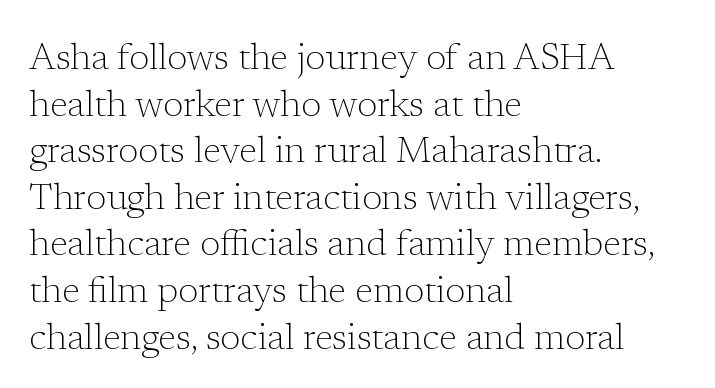
The image shows 37 px light serif type, upright; set left-aligned, normal line spacing (1.26x), normal letter spacing, not underlined; low stroke contrast and a medium x-height.
